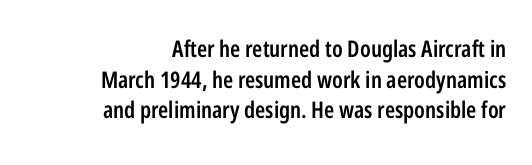
Q: Is the text bold? A: Semi-bold.
Q: Is the text italic (slanted)? A: No, it is upright.
Q: Is the text underlined? A: No.
Q: How is the paragraph aligned? A: Right-aligned.
Q: Is the spacing between letters normal or unusually wide? A: Normal.
Q: Is the spacing between lines tight, normal or loose? A: Normal.
